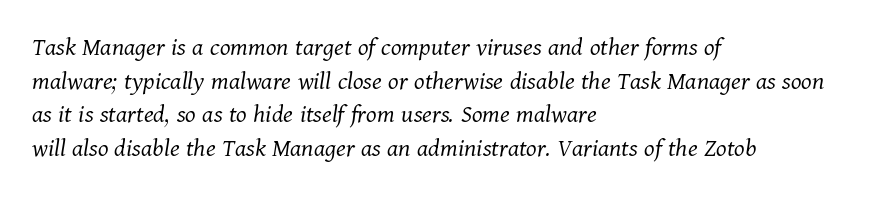
Q: Is the text bold? A: No.
Q: Is the text italic (slanted)? A: Yes, it leans right by about 11 degrees.
Q: Is the text underlined? A: No.
Q: How is the paragraph aligned? A: Left-aligned.
Q: Is the spacing between letters normal or unusually wide? A: Normal.
Q: Is the spacing between lines tight, normal or loose? A: Normal.
